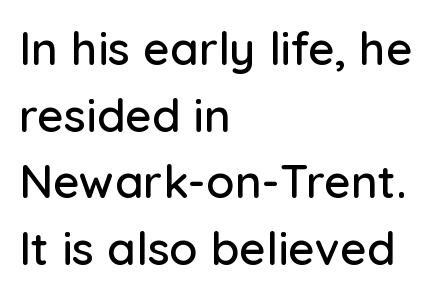
Q: Is the text italic (slanted)? A: No, it is upright.
Q: Is the typeface a serif or a sans-serif typeface? A: Sans-serif.
Q: Is the text underlined? A: No.
Q: How is the paragraph aligned? A: Left-aligned.
Q: Is the spacing between letters normal or unusually wide? A: Normal.
Q: Is the spacing between lines tight, normal or loose? A: Normal.
Q: Width (condensed, normal, or wide)? A: Normal.
Q: Stroke contrast? A: Low.
Q: x-height? A: Medium.
Q: Monospaced? A: No.
